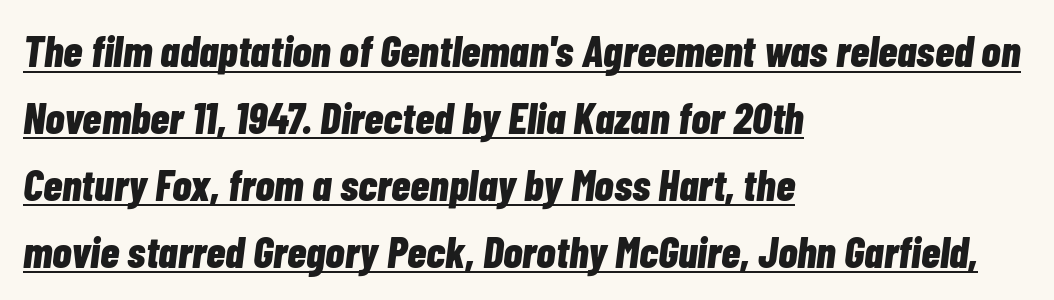
The image shows 44 px bold, condensed type, italic (leaning right); set left-aligned, normal line spacing (1.52x), normal letter spacing, underlined; low stroke contrast and a medium x-height.
